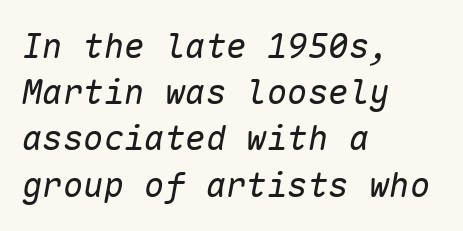
A normal amount of white space separates one row of letters from the next. The line texture is even and compact thanks to regular tracking. In terms of posture, this sample is oblique. If you drew a ruler down the left edge, every line would touch it.
